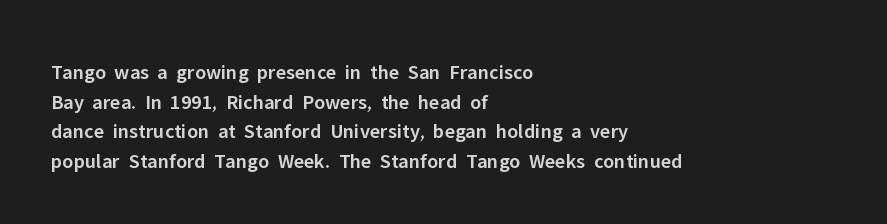
The image shows 21 px text type, upright; set left-aligned, normal line spacing (1.41x), normal letter spacing, not underlined.
